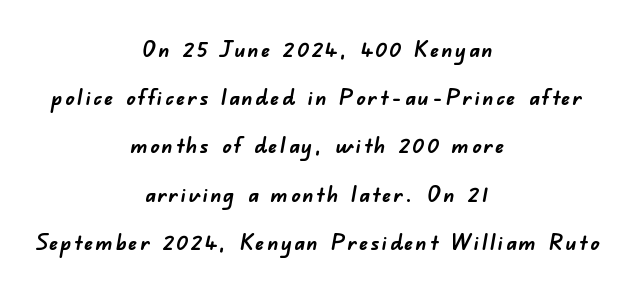
Stroke thickness is high; the sample reads as a true bold. One-word summary of the alignment: center. The baseline area is clear. A great deal of white space separates one row of letters from the next.
